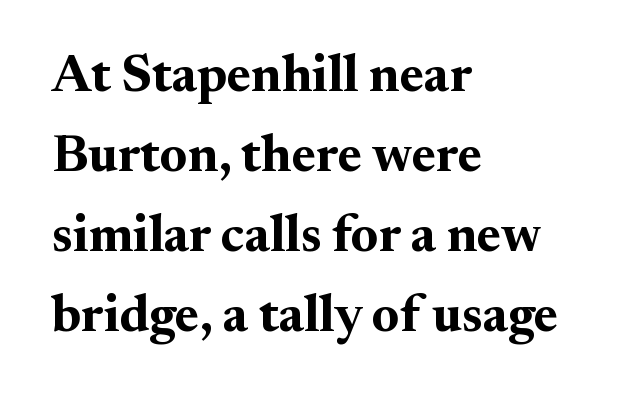
The image shows 52 px bold serif type, upright; set left-aligned, normal line spacing (1.54x), normal letter spacing, not underlined; medium stroke contrast and a small x-height.
